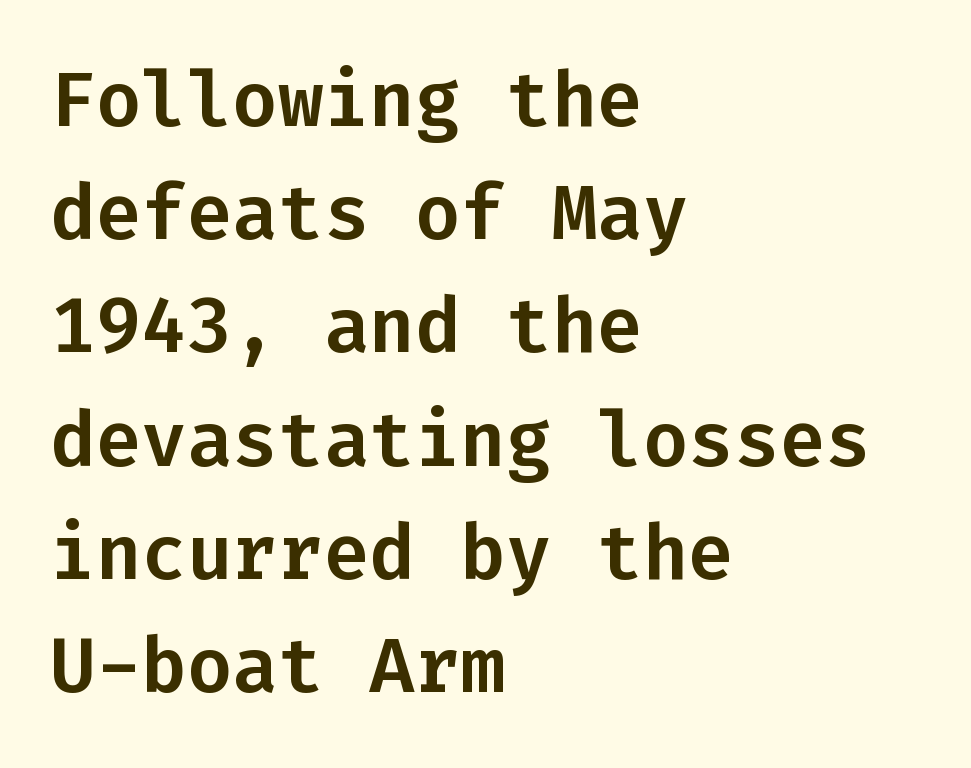
The typeface chosen for these lines omits serifs. This sample is left-justified, so line endings fall wherever the words run out. These lines are rendered in a fixed-pitch font. Bare-footed words on every line. Honestly, the letter spacing is just normal — you wouldn't notice it. Italic: no, the glyphs are upright roman.
